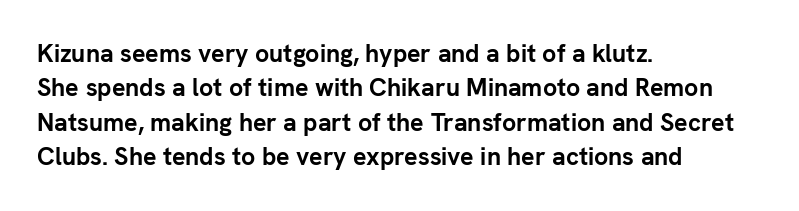
Q: Is the text bold? A: Yes.
Q: Is the text italic (slanted)? A: No, it is upright.
Q: Is the text underlined? A: No.
Q: How is the paragraph aligned? A: Left-aligned.
Q: Is the spacing between letters normal or unusually wide? A: Normal.
Q: Is the spacing between lines tight, normal or loose? A: Normal.
